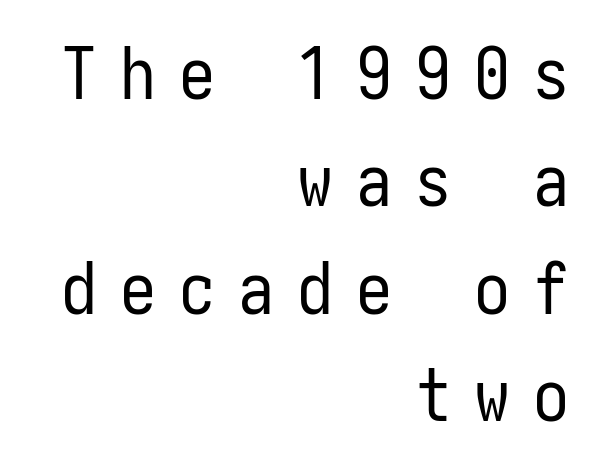
The image shows 72 px regular-weight, condensed sans-serif type, upright; set right-aligned, normal line spacing (1.49x), unusually wide letter spacing (+0.32 em), not underlined; low stroke contrast and a medium x-height.
